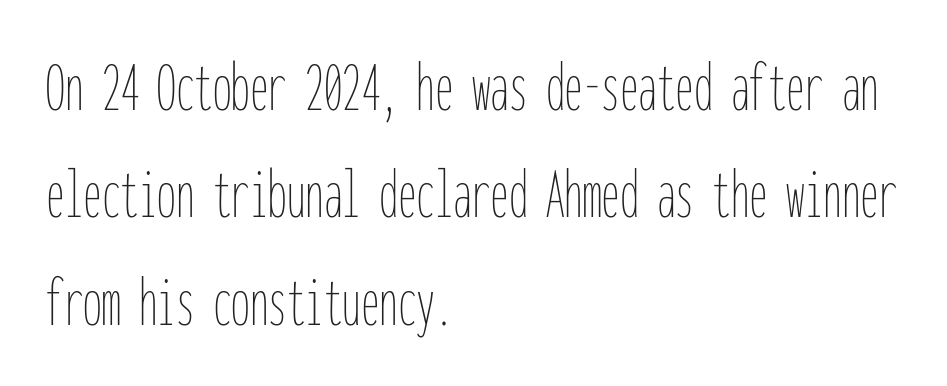
The image shows 74 px thin, condensed type, upright, monospaced; set left-aligned, normal line spacing (1.45x), normal letter spacing, not underlined; low stroke contrast and a medium x-height.
